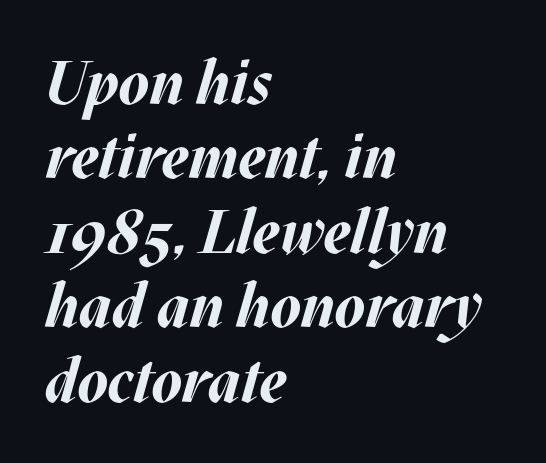
Q: Is the text bold? A: Yes.
Q: Is the text italic (slanted)? A: Yes, it leans right by about 17 degrees.
Q: Is the text underlined? A: No.
Q: How is the paragraph aligned? A: Left-aligned.
Q: Is the spacing between letters normal or unusually wide? A: Normal.
Q: Width (condensed, normal, or wide)? A: Normal.
Q: Stroke contrast? A: Medium.
Q: x-height? A: Large.
Q: Monospaced? A: No.
